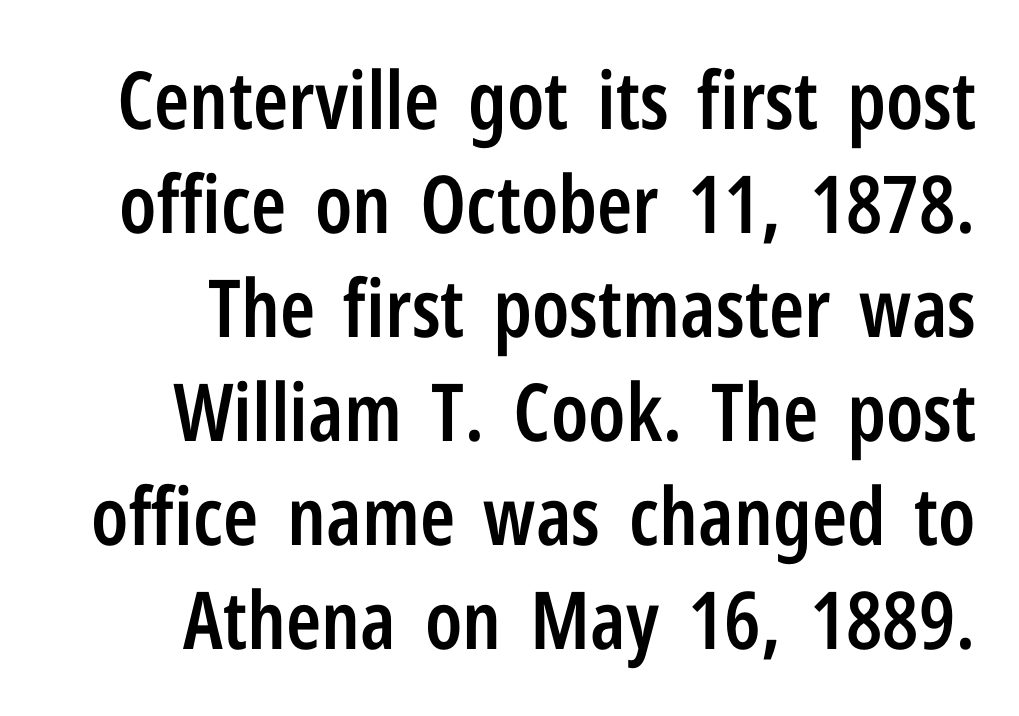
This sample keeps an unexceptional amount of space between lines. Are there feet on the stems? There aren't — it's a sans. A flush-right, rag-left setting is used for this passage. Every stem runs plumb, perpendicular to the baseline. You could not count columns in this text — the font is proportionally spaced.
